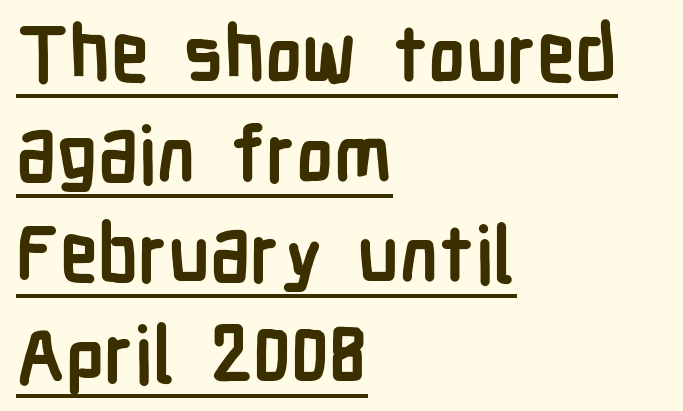
The image shows 77 px semibold, condensed sans-serif type, upright; set left-aligned, normal line spacing (1.3x), normal letter spacing, underlined; low stroke contrast and a medium x-height.
